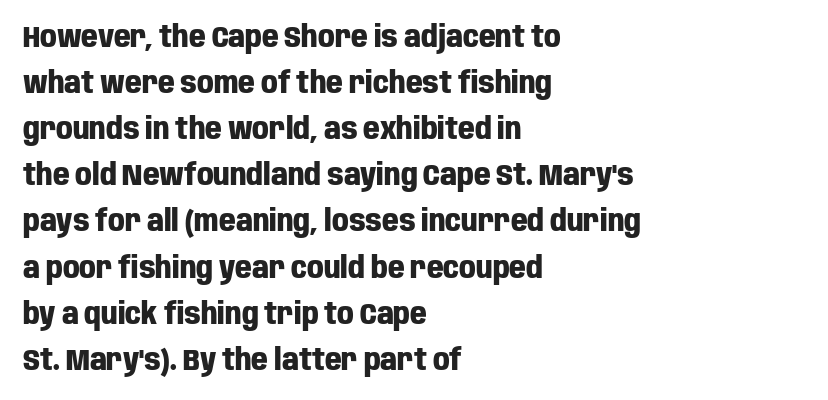
Q: Is the text bold? A: Yes.
Q: Is the text italic (slanted)? A: No, it is upright.
Q: Is the typeface a serif or a sans-serif typeface? A: Sans-serif.
Q: Is the text underlined? A: No.
Q: How is the paragraph aligned? A: Left-aligned.
Q: Is the spacing between letters normal or unusually wide? A: Normal.
Q: Is the spacing between lines tight, normal or loose? A: Normal.
Q: Width (condensed, normal, or wide)? A: Condensed.
Q: Stroke contrast? A: Low.
Q: x-height? A: Large.
Q: Monospaced? A: No.
